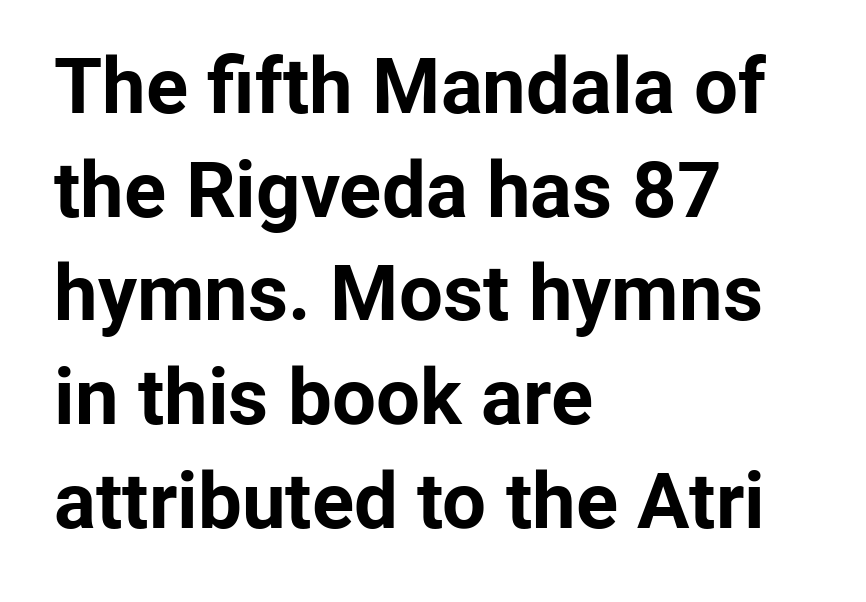
{"serif": "no", "italic": "no", "bold": "yes", "weight": "bold", "width": "normal", "stroke_contrast": "low", "x_height": "medium", "monospaced": "no", "underline": "no", "align": "left", "line_spacing": "normal", "line_spacing_ratio": 1.33, "letter_spacing": "normal", "letter_spacing_em": 0.0, "glyph_px": 78}
